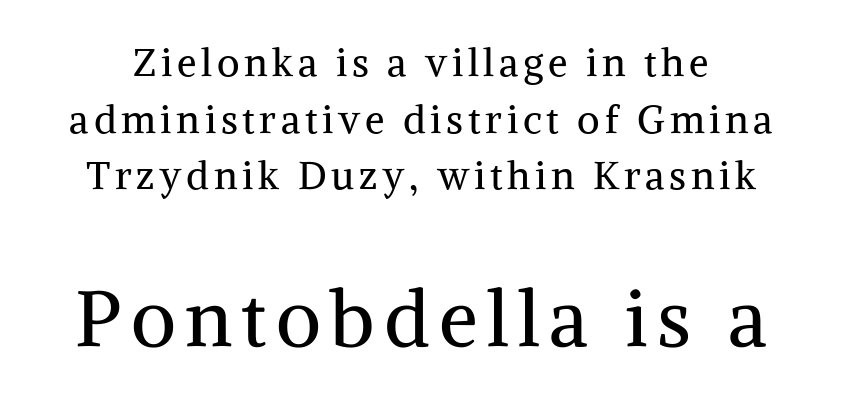
The strokes carry an ordinary text weight at most. The space between consecutive lines is moderate. You can tell it's not italic because the verticals are truly vertical. Compare the two chunks: the lower has the greater cap height. The gap between lines stays unmarked.
